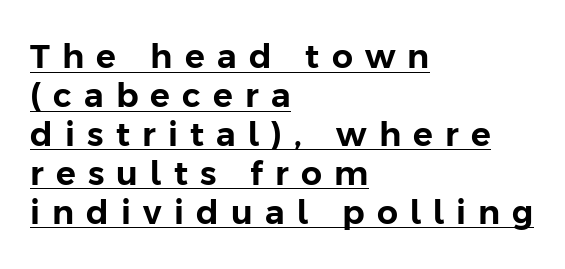
The image shows 33 px sans-serif type, upright; set left-aligned, line spacing 1.18x, unusually wide letter spacing (+0.37 em), underlined; low stroke contrast and a medium x-height.
